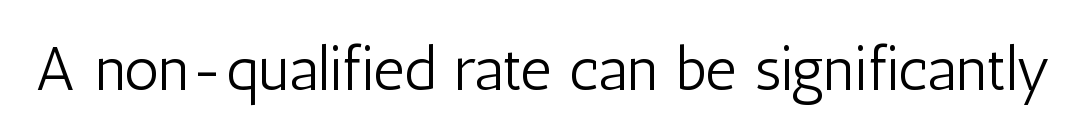
Q: Is the text bold? A: No.
Q: Is the text italic (slanted)? A: No, it is upright.
Q: Is the typeface a serif or a sans-serif typeface? A: Sans-serif.
Q: Is the text underlined? A: No.
Q: Is the spacing between letters normal or unusually wide? A: Normal.
Q: Width (condensed, normal, or wide)? A: Condensed.
Q: Stroke contrast? A: Low.
Q: x-height? A: Medium.
Q: Monospaced? A: No.
